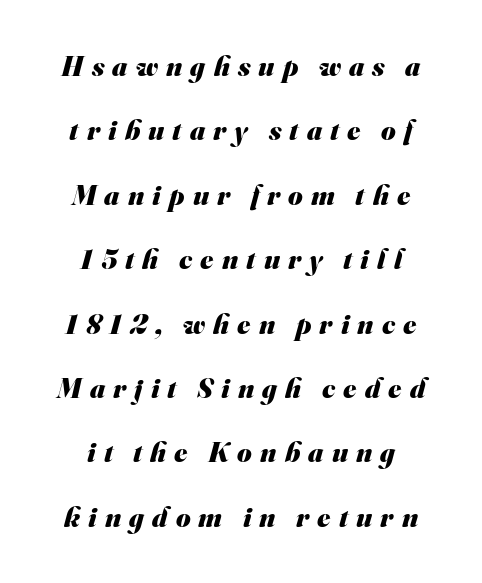
A typesetter would label this face a sans. Varying glyph widths throughout — classic text-font behaviour. Compared with typical body copy, the letter spacing here is much looser. The rag falls on both sides of this text block equally. Only glyphs here, with clear space below each row. The font is running at its bold setting.
